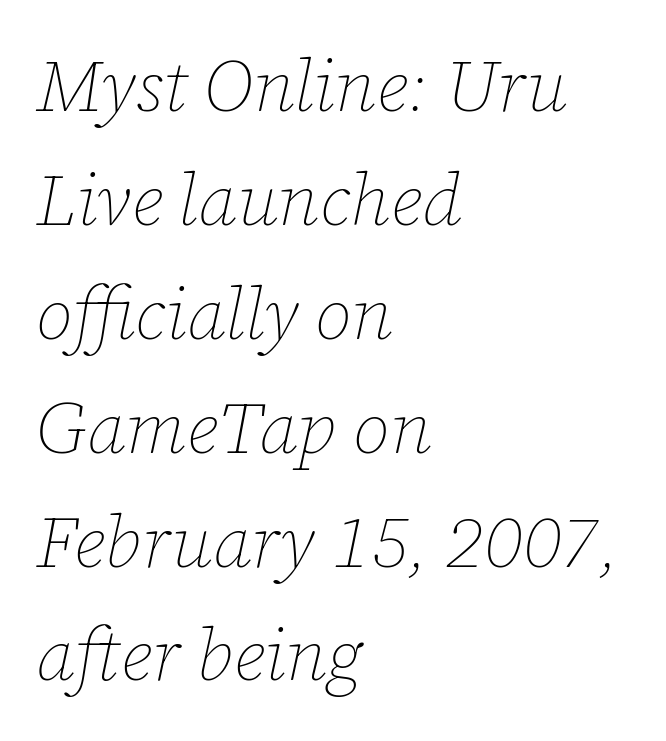
Posture: slanted. Default kerning and tracking; the words read as compact shapes. This sample keeps an unexceptional amount of space between lines. This is not heavy type; no bold has been used.
